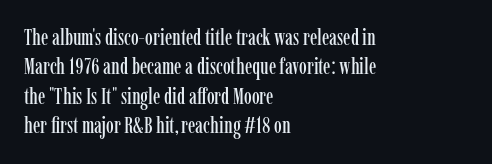
Reading down the block, your eye returns to a fixed left position each line. The type sits square on the baseline with zero lean. The space directly below the letters is spotless. Notice how descenders clear the ascenders below comfortably — that's standard leading. Each word holds together tightly as a unit, with standard inter-letter gaps.
